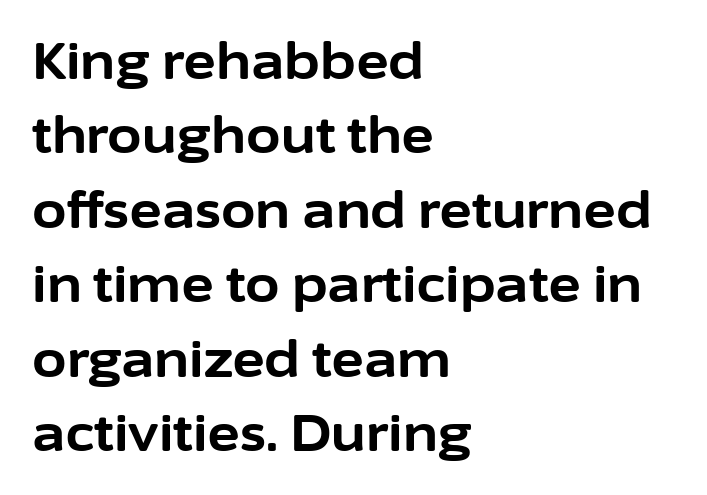
{"serif": "no", "italic": "no", "bold": "yes", "weight": "bold", "width": "normal", "stroke_contrast": "low", "x_height": "medium", "monospaced": "no", "underline": "no", "align": "left", "line_spacing": "normal", "line_spacing_ratio": 1.49, "letter_spacing": "normal", "letter_spacing_em": 0.0, "glyph_px": 50}
